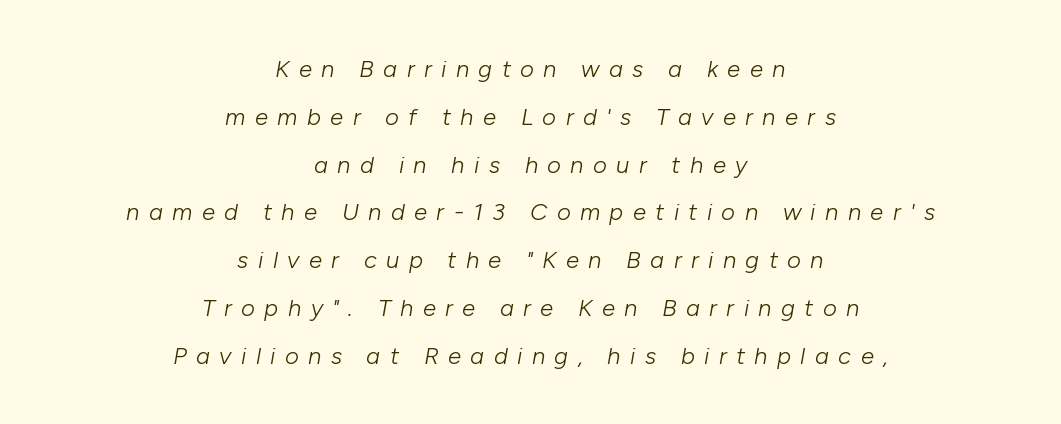
The image shows 24 px text type, italic (leaning right); set centered, loose line spacing (1.99x), unusually wide letter spacing (+0.39 em), not underlined.
